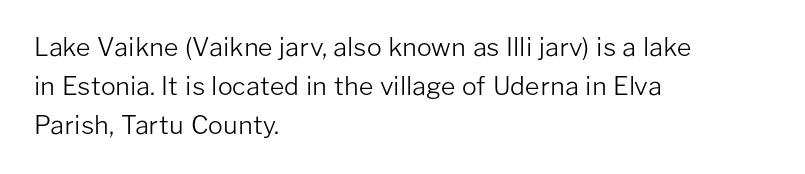
Q: Is the text bold? A: No.
Q: Is the text italic (slanted)? A: No, it is upright.
Q: Is the text underlined? A: No.
Q: How is the paragraph aligned? A: Left-aligned.
Q: Is the spacing between letters normal or unusually wide? A: Normal.
Q: Is the spacing between lines tight, normal or loose? A: Normal.
